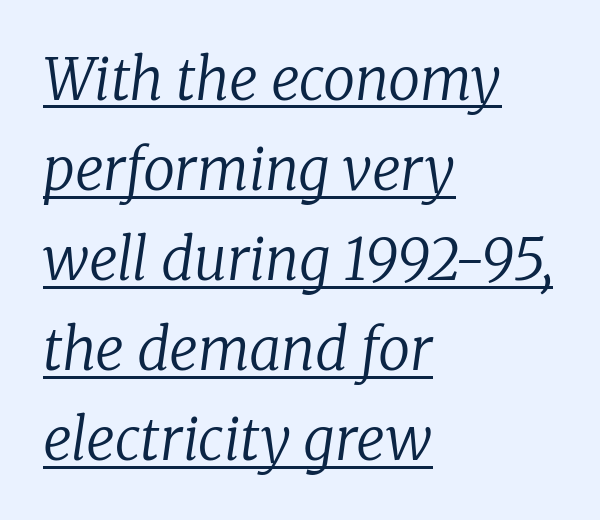
{"serif": "yes", "italic": "yes", "lean": "right", "slant_degrees": 8, "bold": "no", "weight": "regular", "width": "normal", "stroke_contrast": "low", "x_height": "medium", "monospaced": "no", "underline": "yes", "align": "left", "line_spacing": "normal", "line_spacing_ratio": 1.58, "letter_spacing": "normal", "letter_spacing_em": 0.0, "glyph_px": 57}
